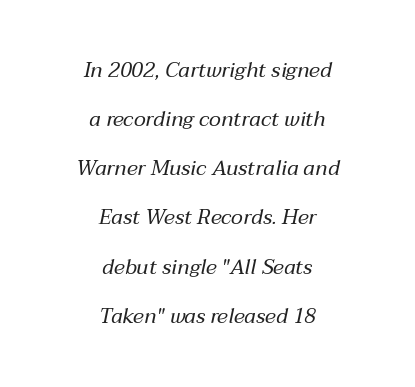
Q: Is the text bold? A: No.
Q: Is the text italic (slanted)? A: Yes, it leans right by about 12 degrees.
Q: Is the text underlined? A: No.
Q: How is the paragraph aligned? A: Centered.
Q: Is the spacing between letters normal or unusually wide? A: Normal.
Q: Is the spacing between lines tight, normal or loose? A: Loose.
